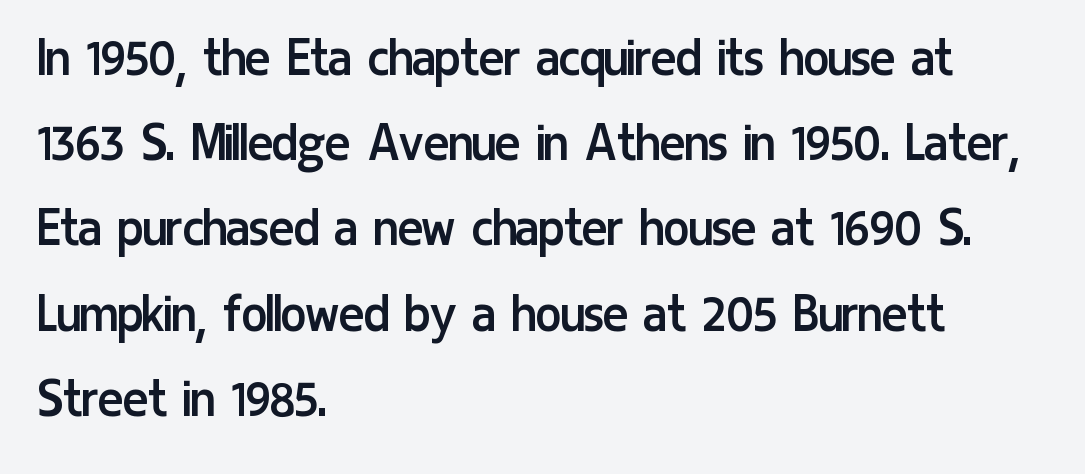
Q: Is the text bold? A: No.
Q: Is the text italic (slanted)? A: No, it is upright.
Q: Is the typeface a serif or a sans-serif typeface? A: Sans-serif.
Q: Is the text underlined? A: No.
Q: How is the paragraph aligned? A: Left-aligned.
Q: Is the spacing between letters normal or unusually wide? A: Normal.
Q: Is the spacing between lines tight, normal or loose? A: Normal.
Q: Width (condensed, normal, or wide)? A: Condensed.
Q: Stroke contrast? A: Low.
Q: x-height? A: Medium.
Q: Monospaced? A: No.
